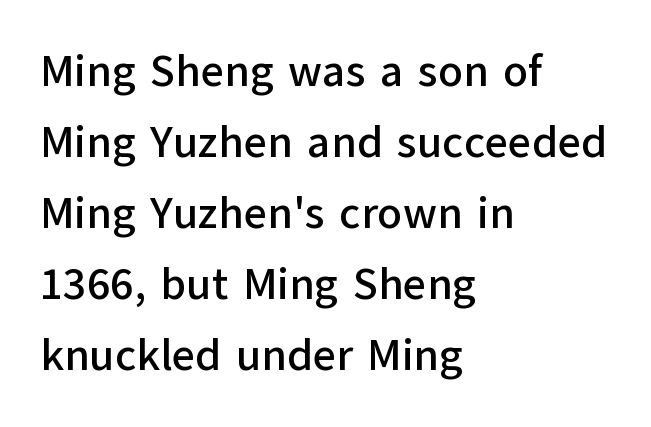
Q: Is the text italic (slanted)? A: No, it is upright.
Q: Is the typeface a serif or a sans-serif typeface? A: Sans-serif.
Q: Is the text underlined? A: No.
Q: How is the paragraph aligned? A: Left-aligned.
Q: Is the spacing between letters normal or unusually wide? A: Normal.
Q: Is the spacing between lines tight, normal or loose? A: Normal.
Q: Width (condensed, normal, or wide)? A: Normal.
Q: Stroke contrast? A: Low.
Q: x-height? A: Medium.
Q: Monospaced? A: No.
